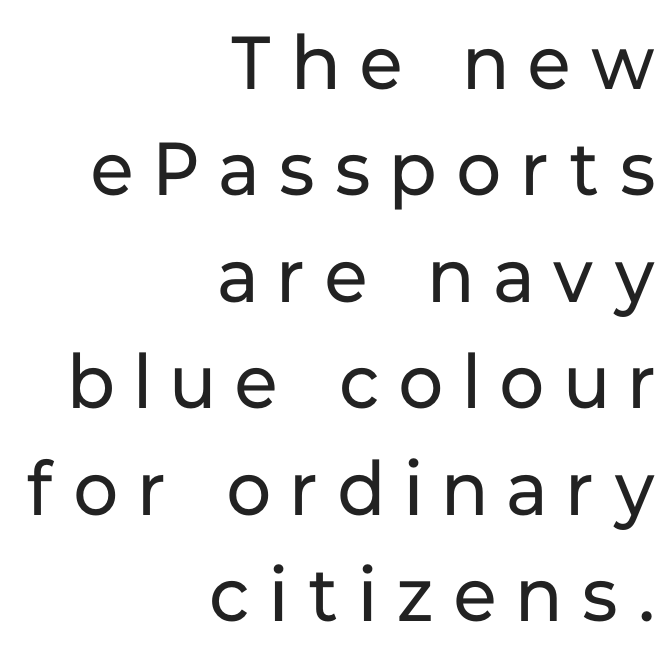
{"serif": "no", "italic": "no", "bold": "no", "weight": "regular", "width": "normal", "stroke_contrast": "low", "x_height": "medium", "monospaced": "no", "underline": "no", "align": "right", "line_spacing": "normal", "line_spacing_ratio": 1.42, "letter_spacing": "wide", "letter_spacing_em": 0.28, "glyph_px": 75}
